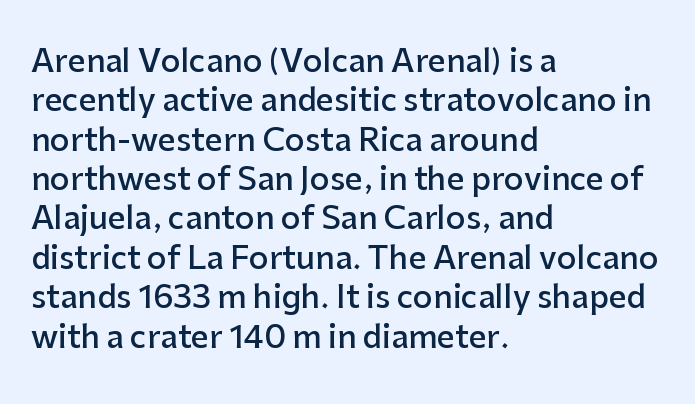
The image shows 31 px semibold sans-serif type, upright; set left-aligned, normal line spacing (1.27x), normal letter spacing, not underlined; low stroke contrast and a medium x-height.
